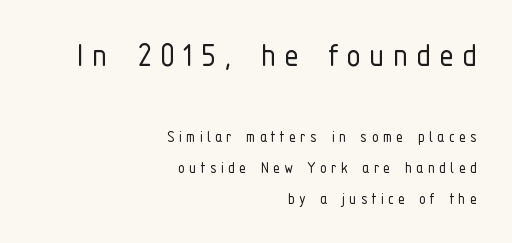
Scale decreases going downward across the two blocks. These lines stack with their right ends in a neat column. Look at the tracking — it's clearly loosened, letters drifting apart. The strokes carry an ordinary text weight at most. Is this a fixed-width face? No — the glyphs have proportional, varying widths. Look at the bottom of the vertical strokes: they stop flat, with no serifs.
